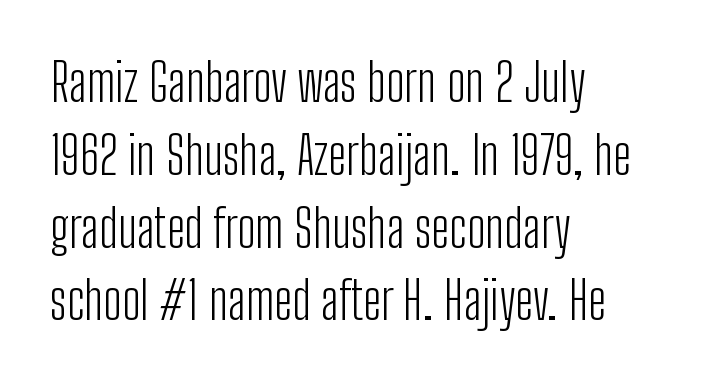
Caption: face not bold, strokes unweighted. A typesetter would mark this as roman, not italic. Grotesque or geometric, the face here clearly has no serifs. This rendering features lettering with no underline. The paragraph has a hard left edge and a soft right edge.
